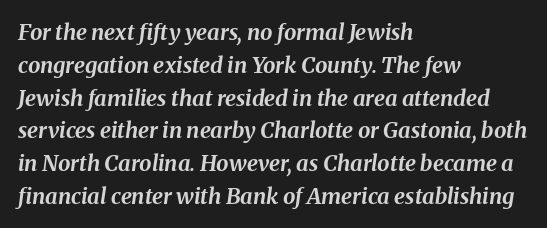
The image shows 22 px bold type, italic (leaning right); set left-aligned, normal line spacing (1.49x), normal letter spacing, not underlined.
